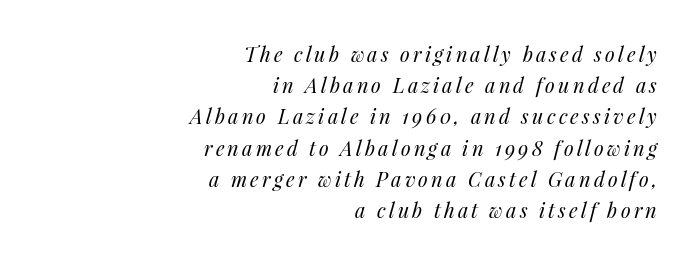
Whoever set this chose a conventional vertical rhythm. The whole block is typeset with a tilt. Anything drawn beneath the words? Only blank space. The lines in this sample share a right terminus and differ only in where they begin. Caption: face not bold, strokes unweighted.
